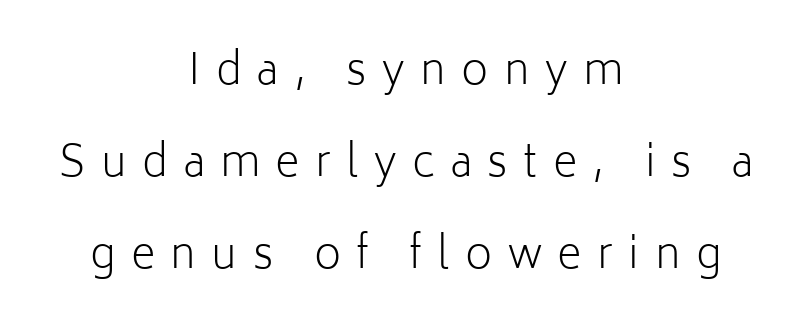
The image shows 42 px light sans-serif type, upright; set centered, loose line spacing (2.19x), unusually wide letter spacing (+0.37 em), not underlined; low stroke contrast and a medium x-height.
